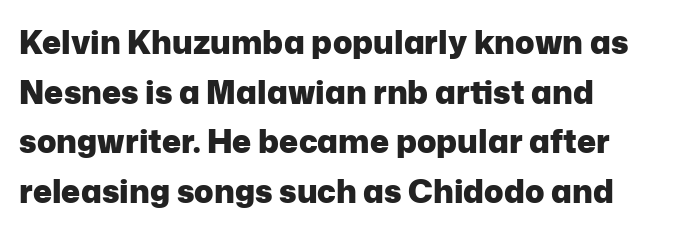
The image shows 32 px heavy sans-serif type, upright; set normal line spacing (1.55x), normal letter spacing, not underlined; low stroke contrast and a medium x-height.
